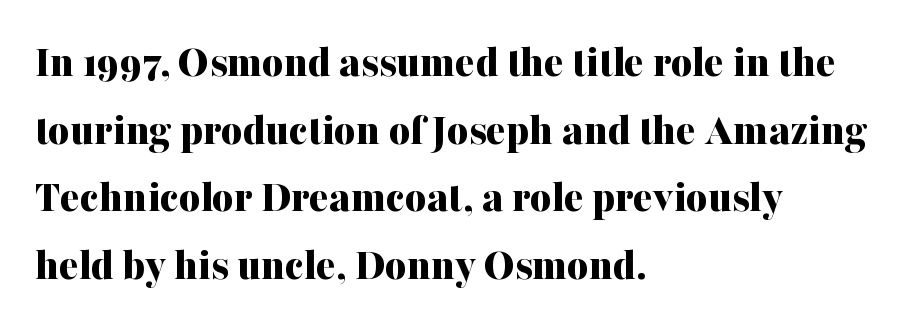
The passage shown is typeset with a serif family. The typesetting leans heavy: a genuine bold. These lines are rendered in a variable-pitch font. The text block is weighted toward the left margin, trailing off unevenly rightward.
